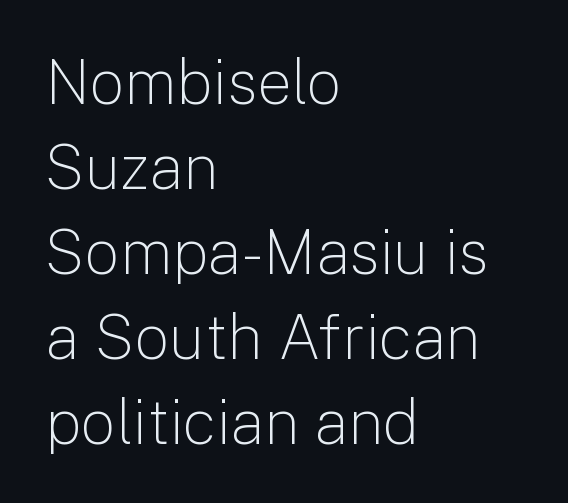
This rendering features lettering with no underline. Does the copy run flush right? No — it runs flush left. Rendered with straight, roman letterforms. Summary of weight: not heavy and not bold. The line-height multiplier appears to be the usual default.
